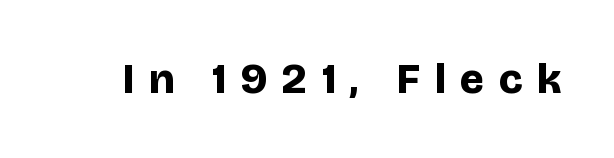
The image shows 43 px bold sans-serif type, upright; set unusually wide letter spacing (+0.34 em), not underlined; low stroke contrast and a large x-height.
